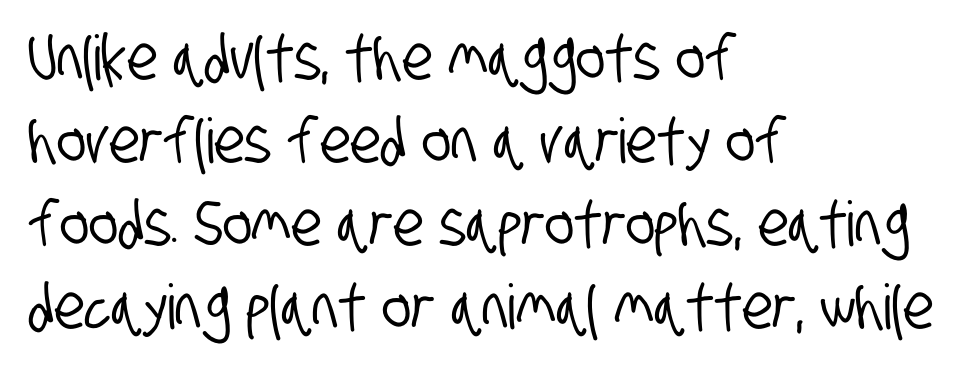
Is there much room between lines? A standard amount, neither cramped nor airy. You can tell from the bare stems that sans-serif type was used. Check the space under the baseline: it is left empty. The lines in this sample share a left origin and differ only in where they stop.
